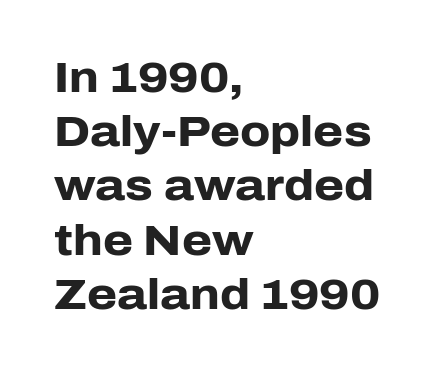
Q: Is the text bold? A: Yes.
Q: Is the text italic (slanted)? A: No, it is upright.
Q: Is the typeface a serif or a sans-serif typeface? A: Sans-serif.
Q: Is the text underlined? A: No.
Q: How is the paragraph aligned? A: Left-aligned.
Q: Is the spacing between letters normal or unusually wide? A: Normal.
Q: Is the spacing between lines tight, normal or loose? A: Normal.
Q: Width (condensed, normal, or wide)? A: Normal.
Q: Stroke contrast? A: Low.
Q: x-height? A: Medium.
Q: Monospaced? A: No.
